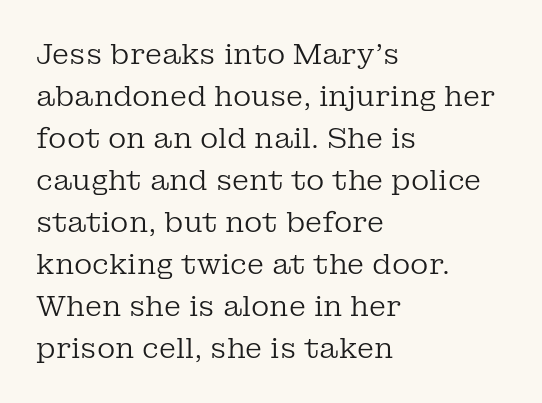
{"serif": "yes", "italic": "no", "bold": "no", "weight": "regular", "width": "normal", "stroke_contrast": "low", "x_height": "medium", "monospaced": "no", "underline": "no", "align": "left", "line_spacing": "normal", "line_spacing_ratio": 1.5, "letter_spacing": "normal", "letter_spacing_em": 0.0, "glyph_px": 28}
